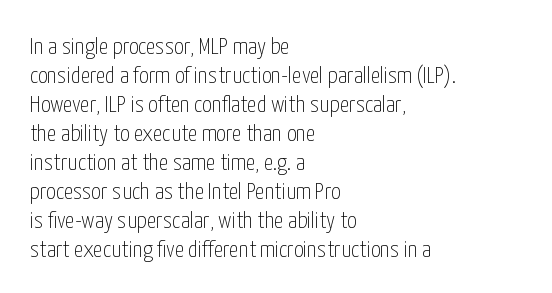
Q: Is the text bold? A: No.
Q: Is the text italic (slanted)? A: No, it is upright.
Q: Is the text underlined? A: No.
Q: How is the paragraph aligned? A: Left-aligned.
Q: Is the spacing between letters normal or unusually wide? A: Normal.
